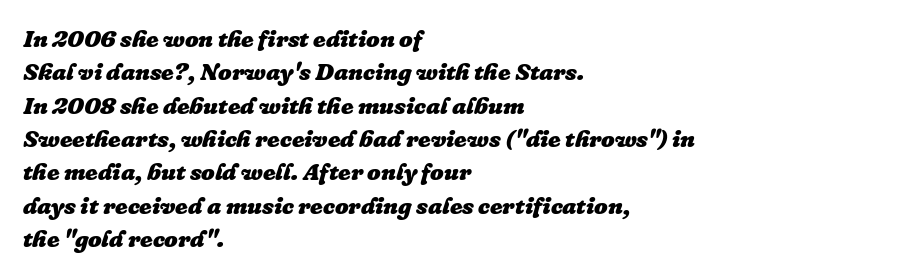
{"italic": "yes", "lean": "right", "slant_degrees": 16, "bold": "yes", "underline": "no", "align": "left", "line_spacing": "normal", "line_spacing_ratio": 1.39, "letter_spacing": "normal", "letter_spacing_em": 0.0, "glyph_px": 24}
